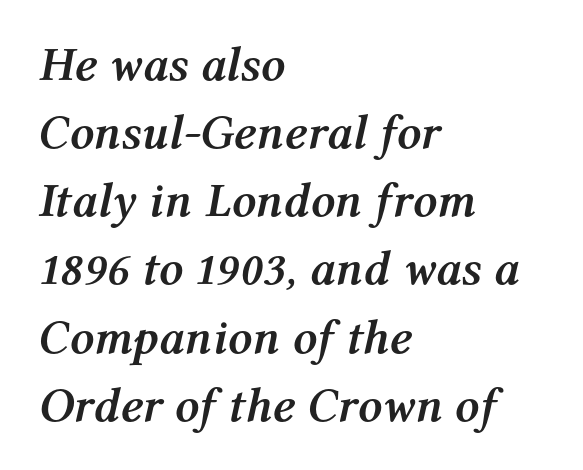
Note the varied advance widths — an 'i' is clearly narrower than an 'm'. The rendering anchors every line to the left-hand side. Students, observe: this is what conventionally led text looks like. An italicized treatment has been applied to the whole sample. Words appear dense and cohesive because spacing is normal. The space directly below the letters is spotless.
